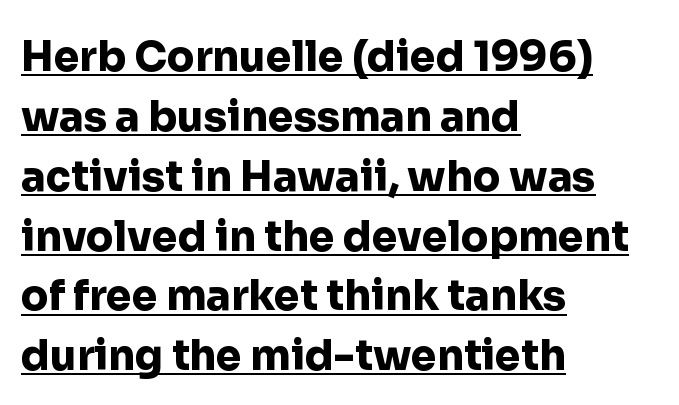
Reading down the block, your eye returns to a fixed left position each line. Plenty of ink on the page — the face is bold. Letter spacing: default. Quick note: not italic, upright. The passage shown is typeset with a sans-serif family. The rows are spaced the way most documents space them.
